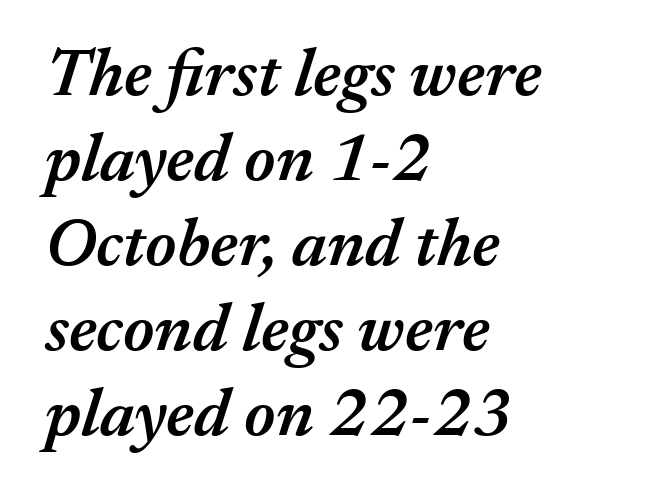
{"italic": "yes", "lean": "right", "slant_degrees": 17, "bold": "semi", "weight": "semibold", "width": "normal", "stroke_contrast": "medium", "x_height": "medium", "monospaced": "no", "underline": "no", "align": "left", "line_spacing": "normal", "line_spacing_ratio": 1.25, "letter_spacing": "normal", "letter_spacing_em": 0.0, "glyph_px": 68}
